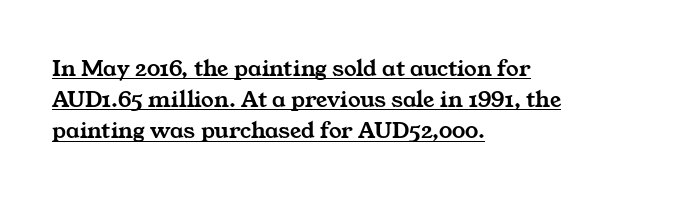
Q: Is the text underlined? A: Yes.
Q: How is the paragraph aligned? A: Left-aligned.
Q: Is the spacing between letters normal or unusually wide? A: Normal.
Q: Is the spacing between lines tight, normal or loose? A: Normal.
